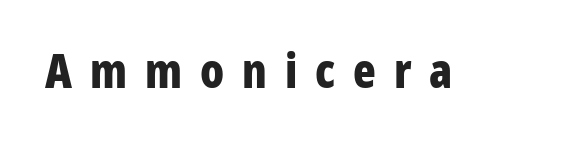
The image shows 47 px bold, condensed sans-serif type, upright; set unusually wide letter spacing (+0.38 em), not underlined; low stroke contrast and a medium x-height.
